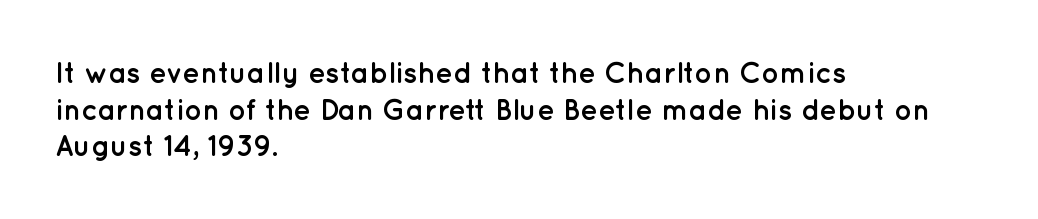
Stroke terminals: plain, sans-serif. Upright lettering throughout. Proportional: the letters do not fall into vertical columns. Inter-character spacing is left at the font's built-in metrics. The space between consecutive lines is moderate.
